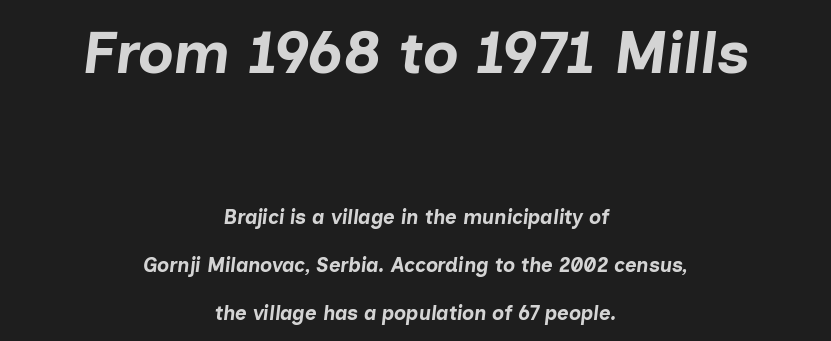
There's an unmistakable incline to the writing here. Nobody touched the tracking dial on this one. This block would shrink considerably if given ordinary leading; it's expanded now. Anything drawn beneath the words? Only blank space.
